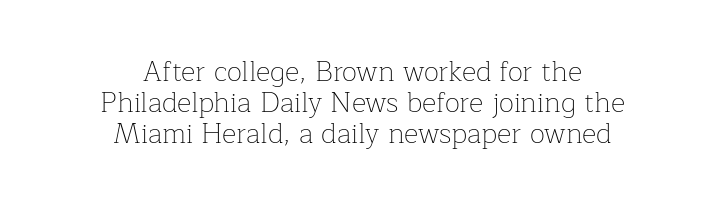
{"serif": "yes", "italic": "no", "bold": "no", "weight": "thin", "width": "normal", "stroke_contrast": "low", "x_height": "medium", "monospaced": "no", "underline": "no", "align": "center", "line_spacing": "tight", "line_spacing_ratio": 1.1, "letter_spacing": "normal", "letter_spacing_em": 0.0, "glyph_px": 28}
